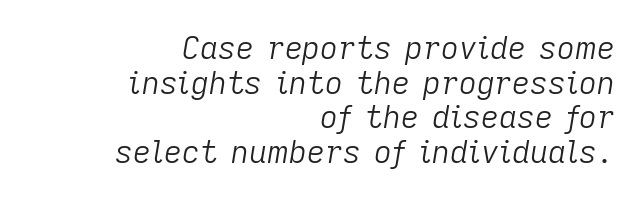
{"italic": "yes", "lean": "right", "slant_degrees": 9, "bold": "no", "weight": "light", "width": "normal", "stroke_contrast": "low", "x_height": "medium", "monospaced": "no", "underline": "no", "align": "right", "line_spacing": "tight", "line_spacing_ratio": 1.12, "letter_spacing": "normal", "letter_spacing_em": 0.0, "glyph_px": 31}
